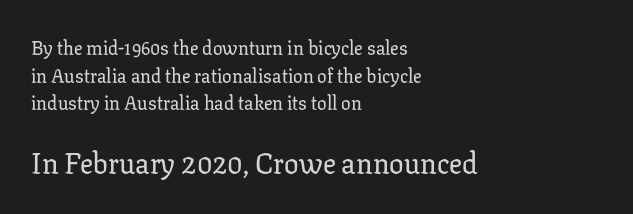
Look at the glyph heights: the lower group is clearly the bigger setting. This is roman type, the default non-slanted kind. Looks like regular typesetting: each glyph gets only the width it needs. Characters follow at the spacing the type designer built in. A normal amount of white space separates one row of letters from the next. Descenders hang freely into open space.
